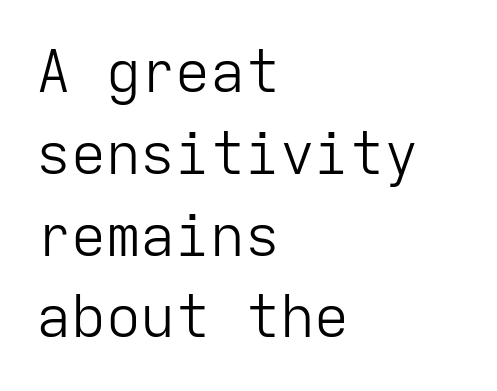
{"serif": "no", "italic": "no", "bold": "no", "weight": "light", "width": "normal", "stroke_contrast": "low", "x_height": "medium", "monospaced": "yes", "underline": "no", "align": "left", "line_spacing": "normal", "line_spacing_ratio": 1.41, "letter_spacing": "normal", "letter_spacing_em": 0.0, "glyph_px": 58}
